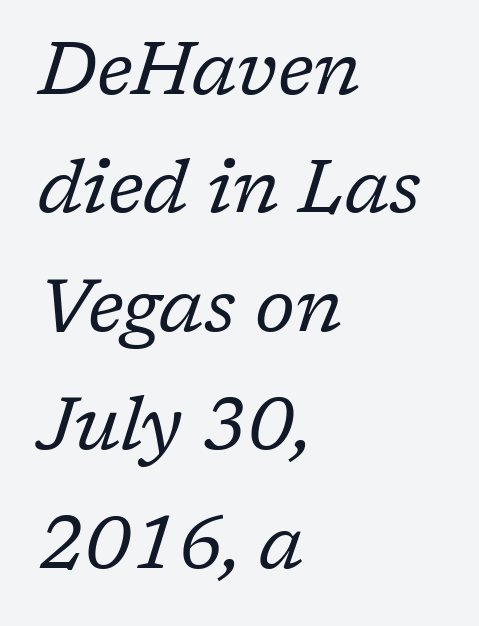
{"serif": "yes", "italic": "yes", "lean": "right", "slant_degrees": 17, "bold": "no", "weight": "regular", "width": "normal", "stroke_contrast": "low", "x_height": "medium", "monospaced": "no", "underline": "no", "align": "left", "line_spacing": "normal", "line_spacing_ratio": 1.58, "letter_spacing": "normal", "letter_spacing_em": 0.0, "glyph_px": 75}
